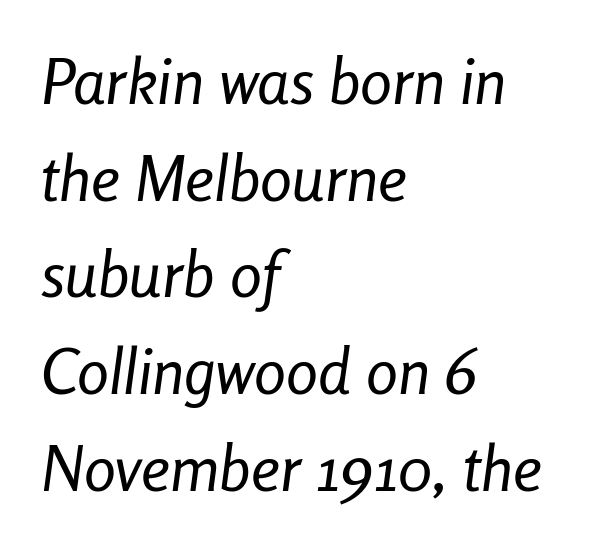
The image shows 64 px regular-weight, condensed type, italic (leaning right); set left-aligned, normal line spacing (1.51x), normal letter spacing, not underlined; low stroke contrast and a medium x-height.
